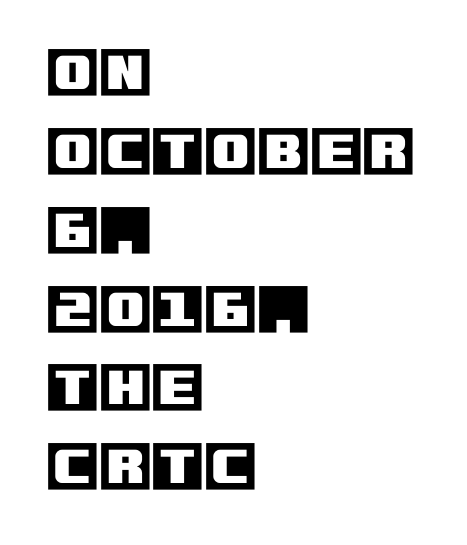
The image shows 54 px text type, upright; set left-aligned, normal line spacing (1.46x), normal letter spacing, not underlined; a large x-height.
